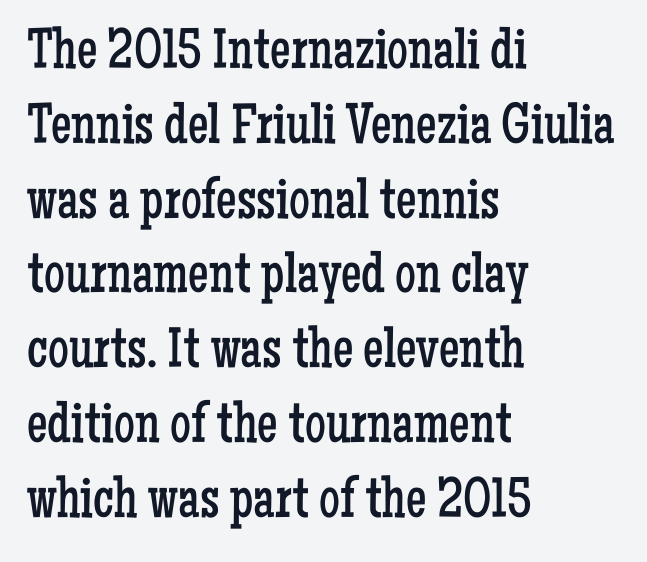
Rows of type keep a routine distance in the vertical direction. Any mark beneath the type? The region is blank. No extra tracking has been applied to these lines. These lines are rendered in a variable-pitch font. Caption: face not bold, strokes unweighted.
